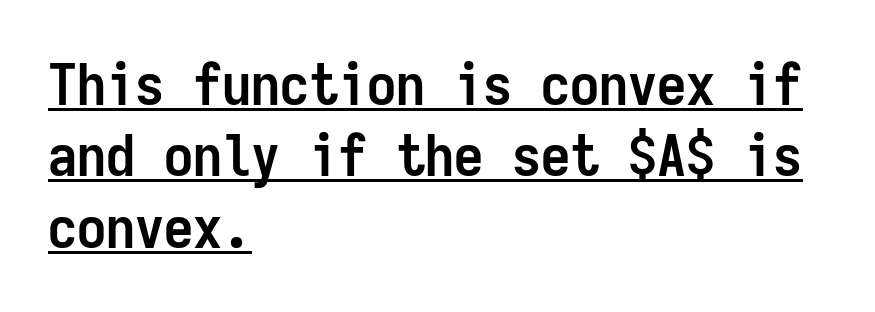
Q: Is the text bold? A: Yes.
Q: Is the text italic (slanted)? A: No, it is upright.
Q: Is the typeface a serif or a sans-serif typeface? A: Sans-serif.
Q: Is the text underlined? A: Yes.
Q: How is the paragraph aligned? A: Left-aligned.
Q: Is the spacing between letters normal or unusually wide? A: Normal.
Q: Width (condensed, normal, or wide)? A: Condensed.
Q: Stroke contrast? A: Low.
Q: x-height? A: Medium.
Q: Monospaced? A: Yes.
